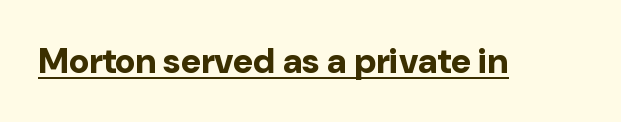
The image shows 35 px bold sans-serif type, upright; set normal letter spacing, underlined; low stroke contrast and a medium x-height.
